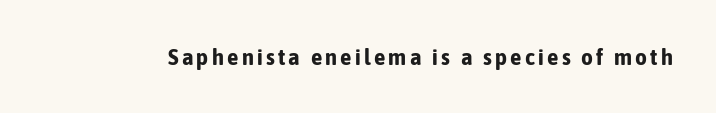
The image shows 23 px bold type, upright; set not underlined.
